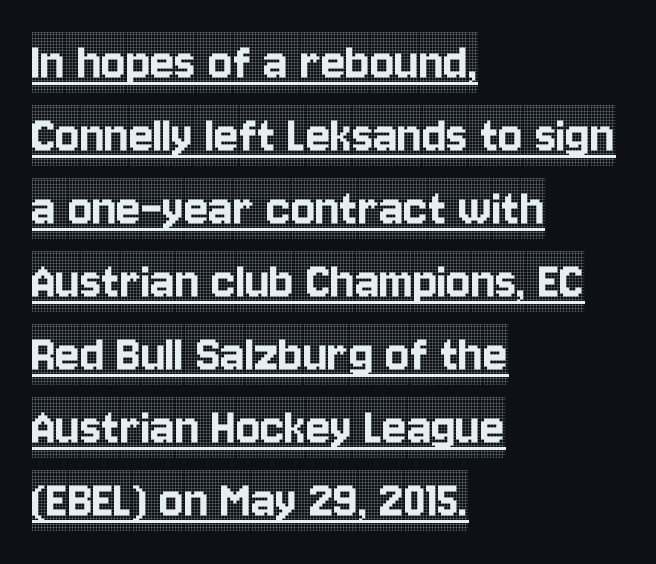
Unlike a clean sans, this face finishes its strokes with serifs. Students, note that the glyphs here touch the page at normal intervals. Rendered with straight, roman letterforms. Line starts are locked; line ends wander.
